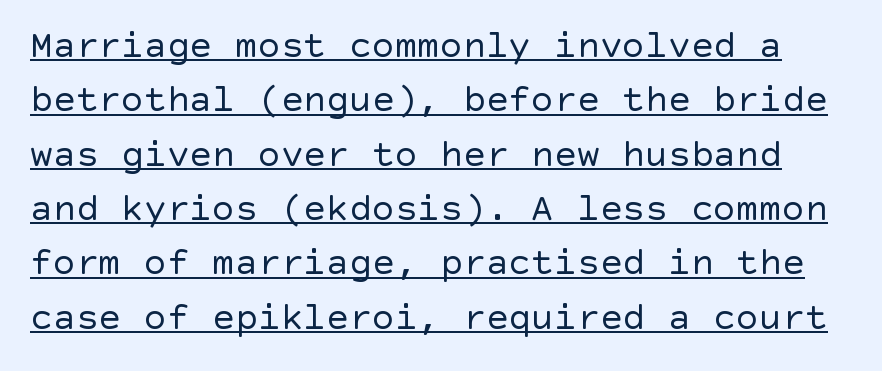
{"serif": "no", "italic": "no", "bold": "no", "weight": "regular", "width": "normal", "x_height": "large", "underline": "yes", "line_spacing": "normal", "line_spacing_ratio": 1.43, "letter_spacing": "normal", "letter_spacing_em": 0.0, "glyph_px": 38}
